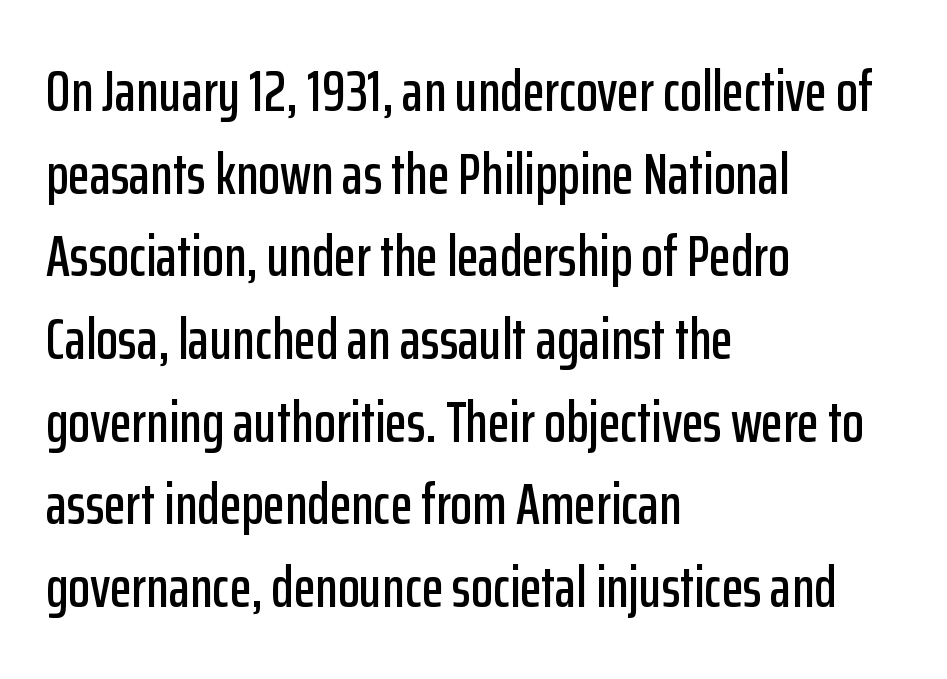
Q: Is the text italic (slanted)? A: No, it is upright.
Q: Is the typeface a serif or a sans-serif typeface? A: Sans-serif.
Q: Is the text underlined? A: No.
Q: How is the paragraph aligned? A: Left-aligned.
Q: Is the spacing between letters normal or unusually wide? A: Normal.
Q: Is the spacing between lines tight, normal or loose? A: Normal.
Q: Width (condensed, normal, or wide)? A: Condensed.
Q: Stroke contrast? A: Low.
Q: x-height? A: Medium.
Q: Monospaced? A: No.
